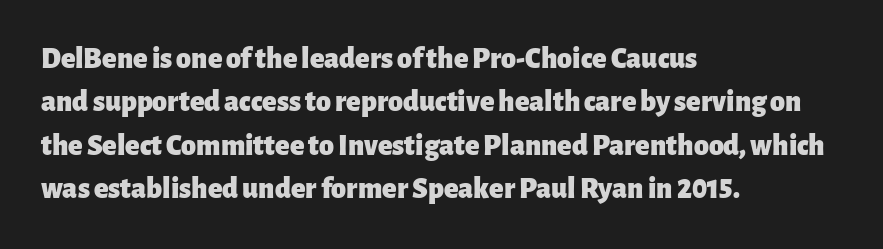
The passage shown is typeset with a sans-serif family. The gap between lines stays unmarked. Line spacing here is normal. Horizontal alignment here is leftward, the default for most running prose. The letters advance in unequal steps, a hallmark of proportional type.
